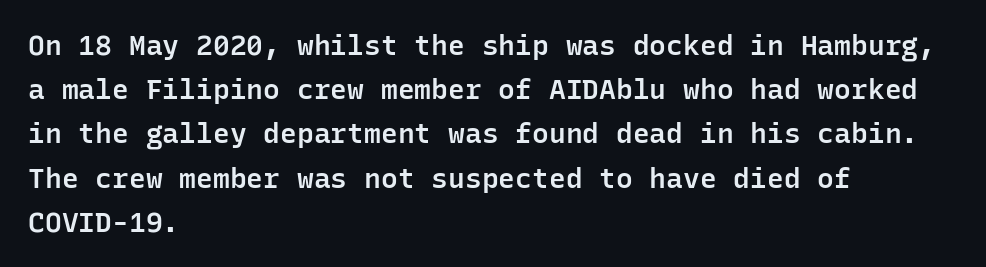
Q: Is the text bold? A: Semi-bold.
Q: Is the text italic (slanted)? A: No, it is upright.
Q: Is the typeface a serif or a sans-serif typeface? A: Sans-serif.
Q: Is the text underlined? A: No.
Q: How is the paragraph aligned? A: Left-aligned.
Q: Is the spacing between letters normal or unusually wide? A: Normal.
Q: Is the spacing between lines tight, normal or loose? A: Normal.
Q: Width (condensed, normal, or wide)? A: Normal.
Q: Stroke contrast? A: Low.
Q: x-height? A: Medium.
Q: Monospaced? A: Yes.
